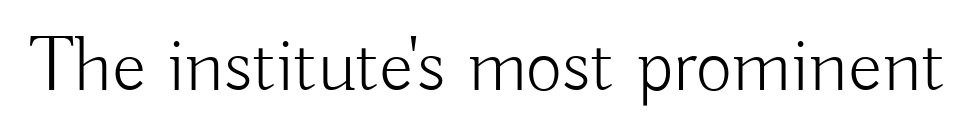
Q: Is the text bold? A: No.
Q: Is the text italic (slanted)? A: No, it is upright.
Q: Is the typeface a serif or a sans-serif typeface? A: Sans-serif.
Q: Is the text underlined? A: No.
Q: Is the spacing between letters normal or unusually wide? A: Normal.
Q: Width (condensed, normal, or wide)? A: Normal.
Q: Stroke contrast? A: Low.
Q: x-height? A: Small.
Q: Monospaced? A: No.
